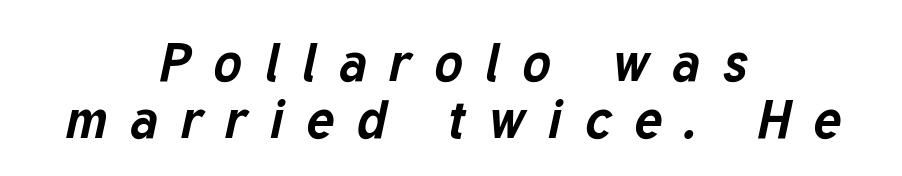
{"italic": "yes", "lean": "right", "slant_degrees": 12, "bold": "yes", "weight": "bold", "width": "normal", "stroke_contrast": "low", "x_height": "medium", "monospaced": "no", "underline": "no", "align": "center", "line_spacing": "tight", "line_spacing_ratio": 1.05, "letter_spacing": "wide", "letter_spacing_em": 0.41, "glyph_px": 54}
